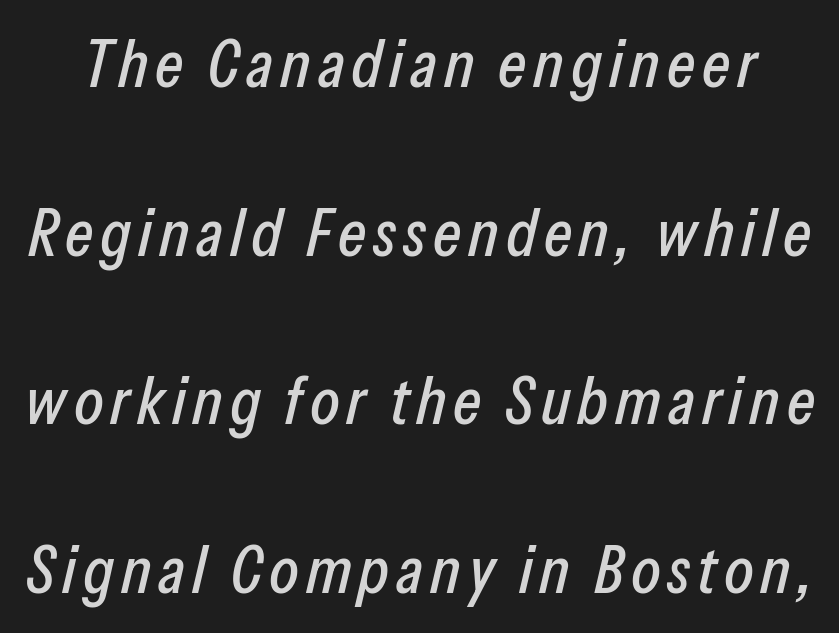
The image shows 68 px condensed type, italic (leaning right); set loose line spacing (2.48x), not underlined; low stroke contrast and a medium x-height.
